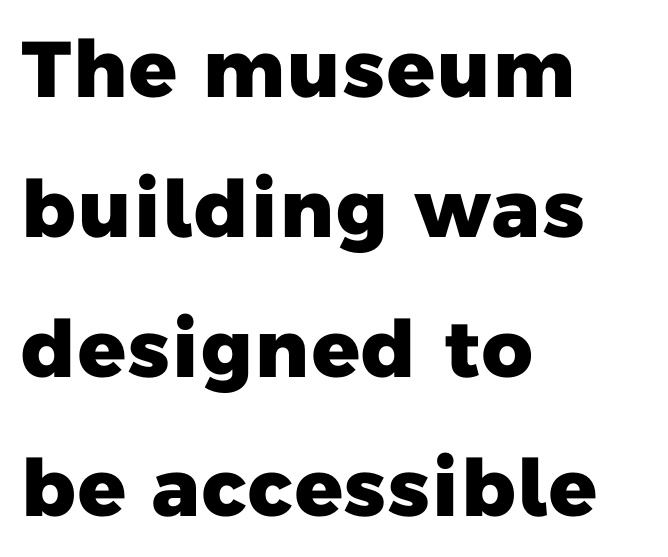
The image shows 79 px heavy sans-serif type; set left-aligned, line spacing 1.77x, normal letter spacing, not underlined; low stroke contrast and a medium x-height.
